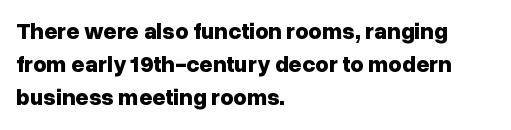
The gaps between neighbouring characters are ordinary and unremarkable. A dark, heavy texture on the line: the type is bold. Leftover space on each line is placed entirely after the last word. Reading down the column, the eye jumps a familiar distance to each next line. This is the regular roman posture of the typeface.
